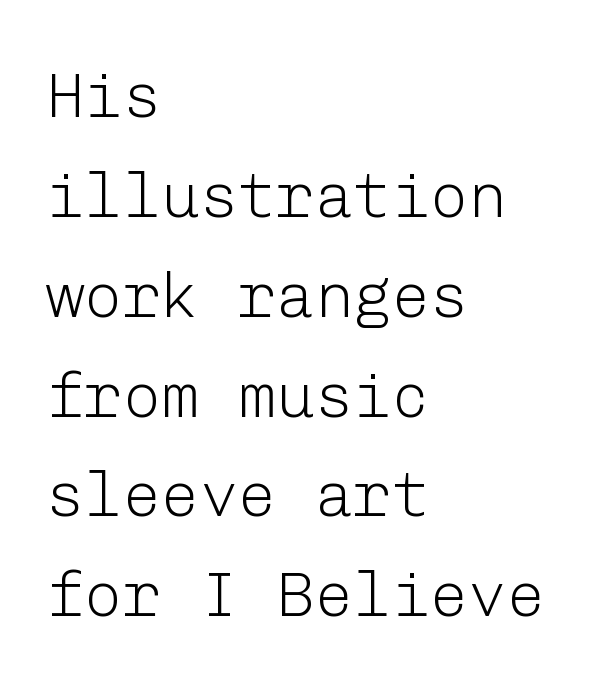
{"serif": "no", "italic": "no", "bold": "no", "weight": "light", "width": "normal", "stroke_contrast": "low", "x_height": "medium", "underline": "no", "align": "left", "line_spacing": "normal", "line_spacing_ratio": 1.56, "letter_spacing": "normal", "letter_spacing_em": 0.0, "glyph_px": 64}
